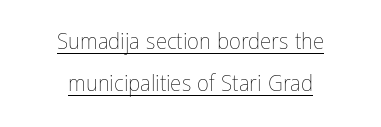
{"italic": "no", "bold": "no", "underline": "yes", "align": "center", "line_spacing_ratio": 1.84, "letter_spacing": "normal", "letter_spacing_em": 0.0, "glyph_px": 23}
